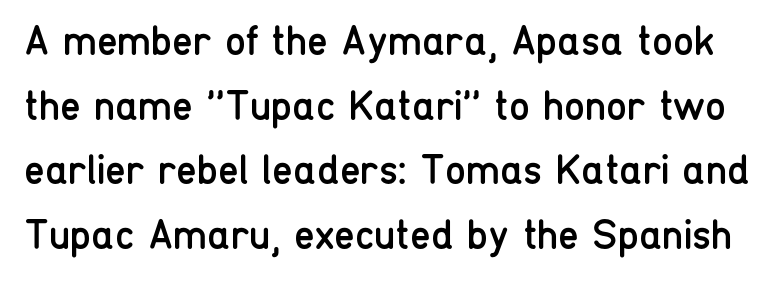
{"serif": "no", "italic": "no", "bold": "no", "weight": "regular", "width": "condensed", "stroke_contrast": "low", "x_height": "medium", "monospaced": "no", "underline": "no", "line_spacing": "normal", "line_spacing_ratio": 1.54, "letter_spacing": "normal", "letter_spacing_em": 0.0, "glyph_px": 42}
